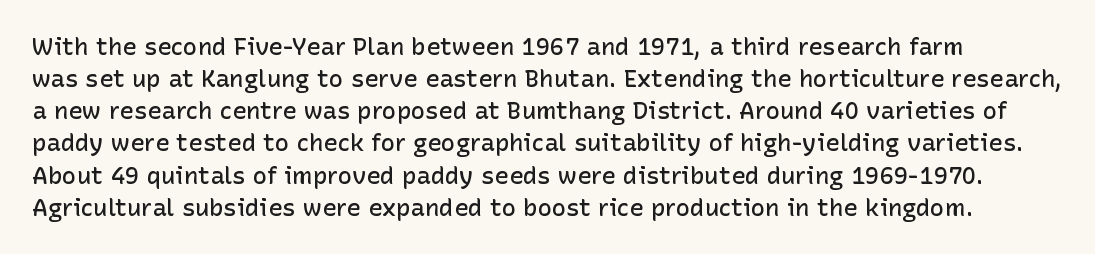
The image shows 24 px text type, upright; set normal line spacing (1.34x), normal letter spacing, not underlined.
